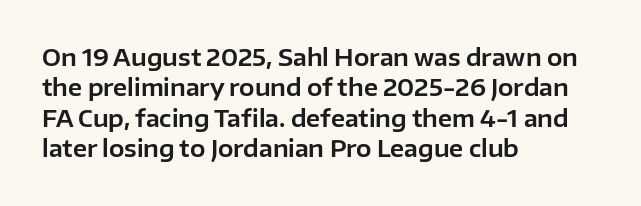
The image shows 23 px text type, upright; set left-aligned, normal line spacing (1.32x), normal letter spacing, not underlined.
